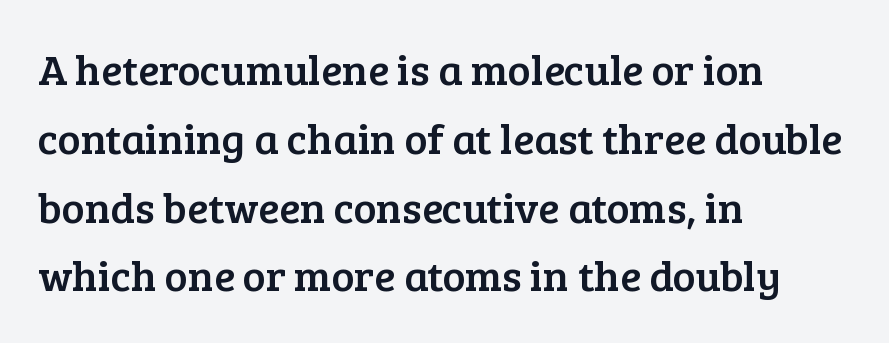
The letters stand straight up with perfectly vertical stems. Only glyphs here, with clear space below each row. Each letter's strokes conclude with small projecting serifs. These lines are rendered in a variable-pitch font.
